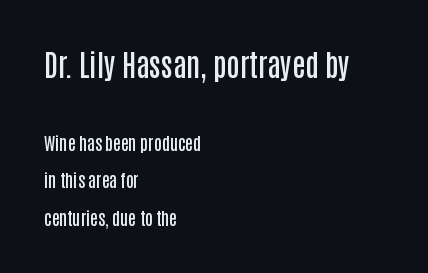
{"serif": "no", "italic": "no", "bold": "semi", "weight": "semibold", "width": "condensed", "stroke_contrast": "low", "x_height": "large", "monospaced": "no", "underline": "no", "align": "left", "line_spacing": "loose", "line_spacing_ratio": 2.2, "letter_spacing": "normal", "letter_spacing_em": 0.0, "larger_block": "first", "size_ratio": 1.71, "glyph_px": 29}
